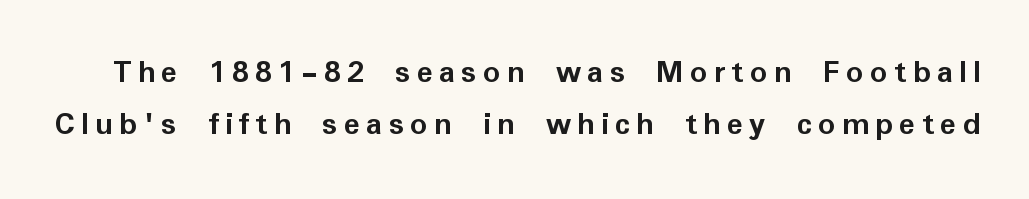
{"serif": "no", "italic": "no", "bold": "yes", "weight": "semibold", "width": "normal", "stroke_contrast": "low", "x_height": "medium", "monospaced": "no", "underline": "no", "line_spacing": "normal", "line_spacing_ratio": 1.52, "glyph_px": 34}
